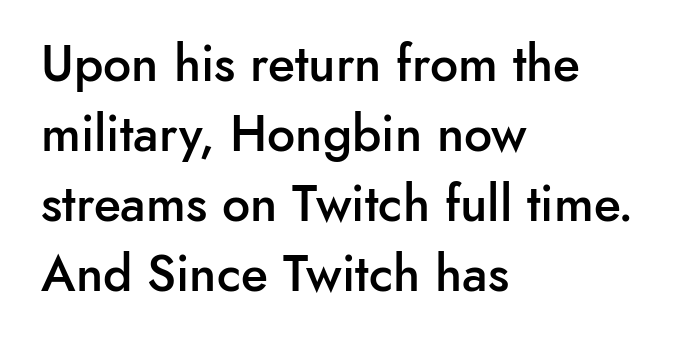
{"serif": "no", "italic": "no", "bold": "semi", "weight": "semibold", "width": "normal", "stroke_contrast": "low", "x_height": "small", "monospaced": "no", "underline": "no", "align": "left", "line_spacing": "normal", "line_spacing_ratio": 1.4, "letter_spacing": "normal", "letter_spacing_em": 0.0, "glyph_px": 50}
